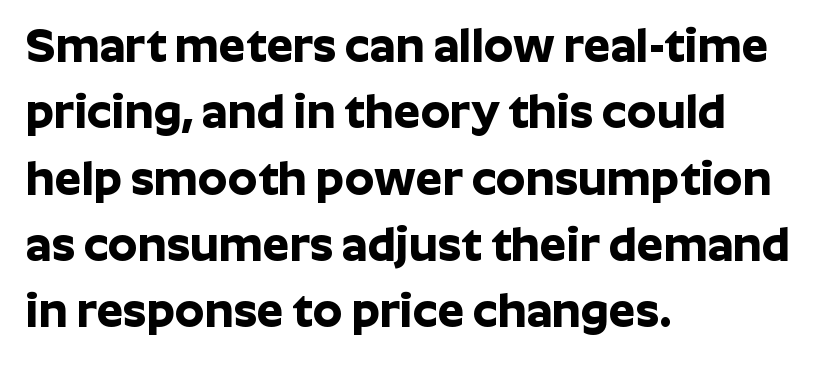
The image shows 47 px bold sans-serif type, upright; set left-aligned, normal line spacing (1.41x), normal letter spacing, not underlined; low stroke contrast and a medium x-height.
